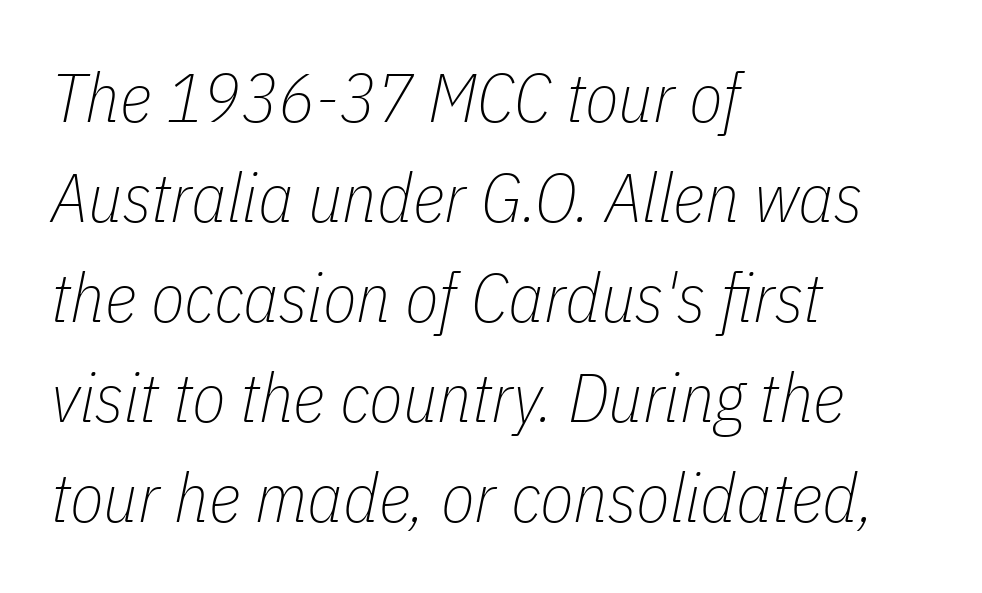
Q: Is the text bold? A: No.
Q: Is the text italic (slanted)? A: Yes, it leans right by about 11 degrees.
Q: Is the text underlined? A: No.
Q: How is the paragraph aligned? A: Left-aligned.
Q: Is the spacing between letters normal or unusually wide? A: Normal.
Q: Is the spacing between lines tight, normal or loose? A: Normal.
Q: Width (condensed, normal, or wide)? A: Condensed.
Q: Stroke contrast? A: Low.
Q: x-height? A: Medium.
Q: Monospaced? A: No.
